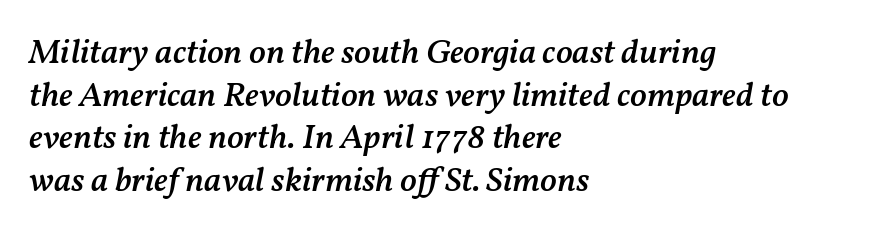
Q: Is the text bold? A: Semi-bold.
Q: Is the text italic (slanted)? A: Yes, it leans right by about 11 degrees.
Q: Is the text underlined? A: No.
Q: How is the paragraph aligned? A: Left-aligned.
Q: Is the spacing between letters normal or unusually wide? A: Normal.
Q: Width (condensed, normal, or wide)? A: Normal.
Q: Stroke contrast? A: Medium.
Q: x-height? A: Medium.
Q: Monospaced? A: No.
